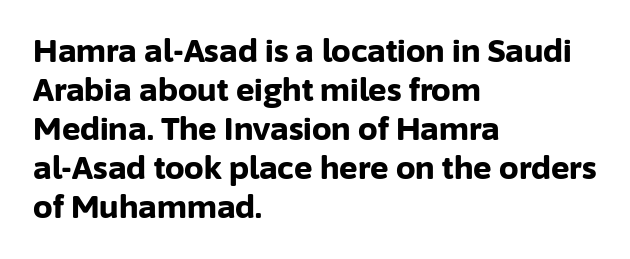
The image shows 31 px bold sans-serif type, upright; set left-aligned, normal line spacing (1.26x), normal letter spacing, not underlined; low stroke contrast and a medium x-height.
